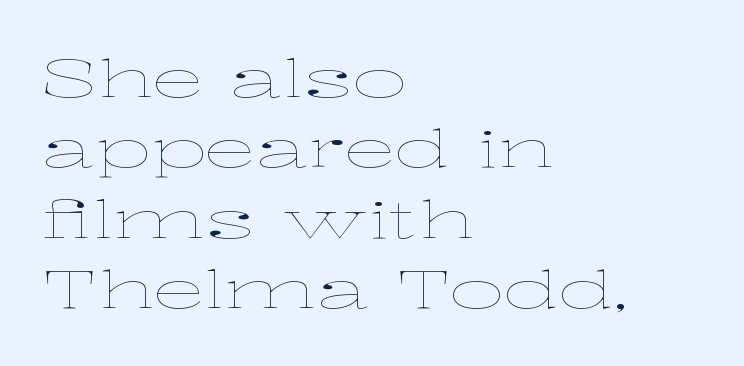
{"italic": "no", "bold": "no", "weight": "thin", "width": "wide", "stroke_contrast": "low", "x_height": "medium", "monospaced": "no", "underline": "no", "align": "left", "line_spacing": "normal", "line_spacing_ratio": 1.33, "letter_spacing": "normal", "letter_spacing_em": 0.0, "glyph_px": 53}
